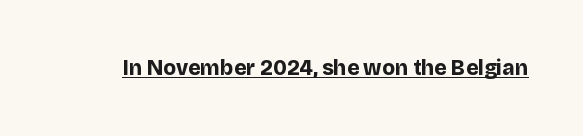
{"italic": "no", "bold": "yes", "underline": "yes", "letter_spacing": "normal", "letter_spacing_em": 0.0, "glyph_px": 21}
